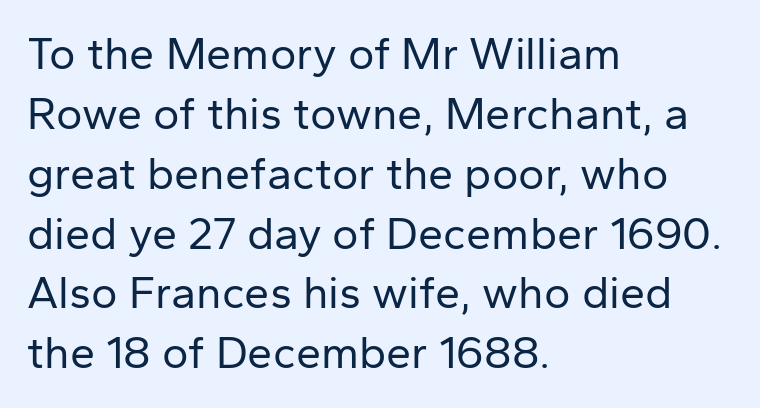
Is the stroke heavy? The answer is a plain regular-or-lighter. Plain, unruled lines of type. A normal amount of white space separates one row of letters from the next. When letters stand straight like this, we call the style roman or upright. Note the varied advance widths — an 'i' is clearly narrower than an 'm'. Line beginnings align vertically; line endings do not.
